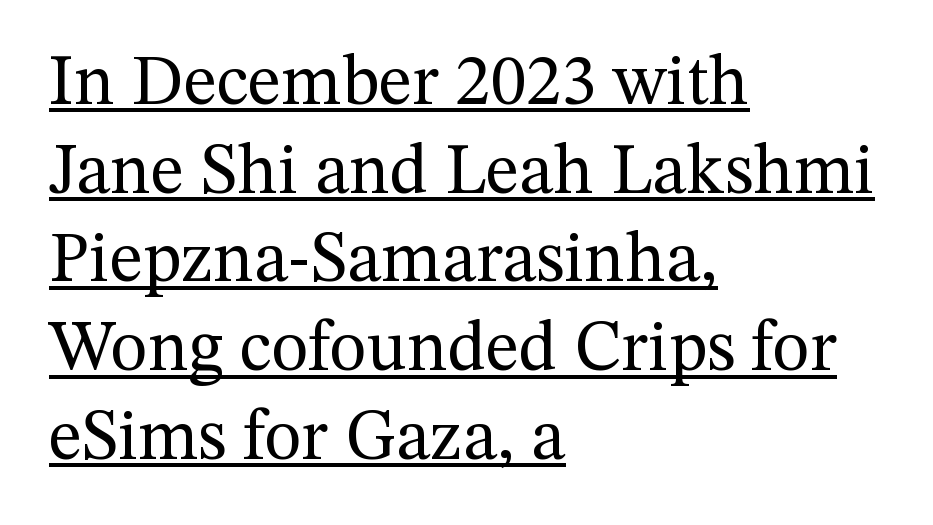
Q: Is the text bold? A: No.
Q: Is the text italic (slanted)? A: No, it is upright.
Q: Is the typeface a serif or a sans-serif typeface? A: Serif.
Q: Is the text underlined? A: Yes.
Q: How is the paragraph aligned? A: Left-aligned.
Q: Is the spacing between letters normal or unusually wide? A: Normal.
Q: Is the spacing between lines tight, normal or loose? A: Normal.
Q: Width (condensed, normal, or wide)? A: Normal.
Q: Stroke contrast? A: Medium.
Q: x-height? A: Medium.
Q: Monospaced? A: No.
